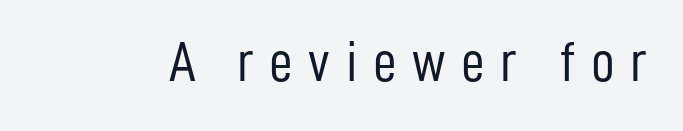
Classification — sans serif. The font sits on the lighter half of the weight spectrum, regular included. Character widths vary here, with narrow letters taking less room than wide ones. The specimen reads as upright at a glance. Check the space under the baseline: it is left empty.
